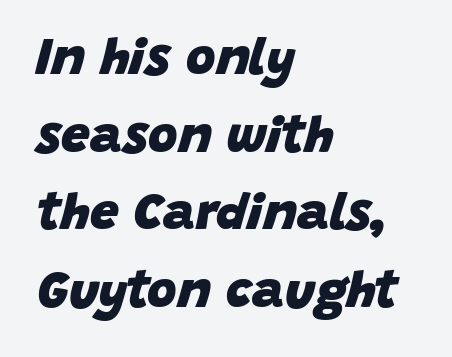
The paragraph shown leans on its left margin. Nobody touched the tracking dial on this one. The typography opts for an oblique posture over an upright one. The letters advance in unequal steps, a hallmark of proportional type.
